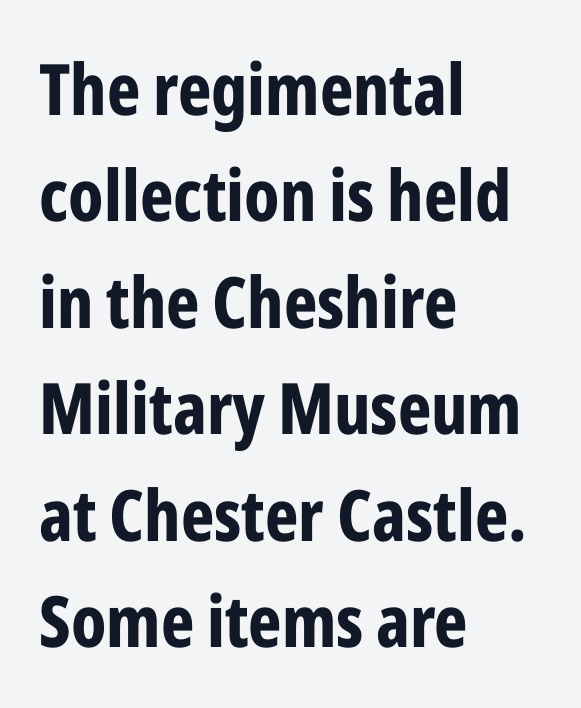
{"serif": "no", "italic": "no", "bold": "yes", "weight": "bold", "width": "condensed", "stroke_contrast": "low", "x_height": "medium", "monospaced": "no", "underline": "no", "align": "left", "line_spacing": "normal", "line_spacing_ratio": 1.5, "letter_spacing": "normal", "letter_spacing_em": 0.0, "glyph_px": 71}
